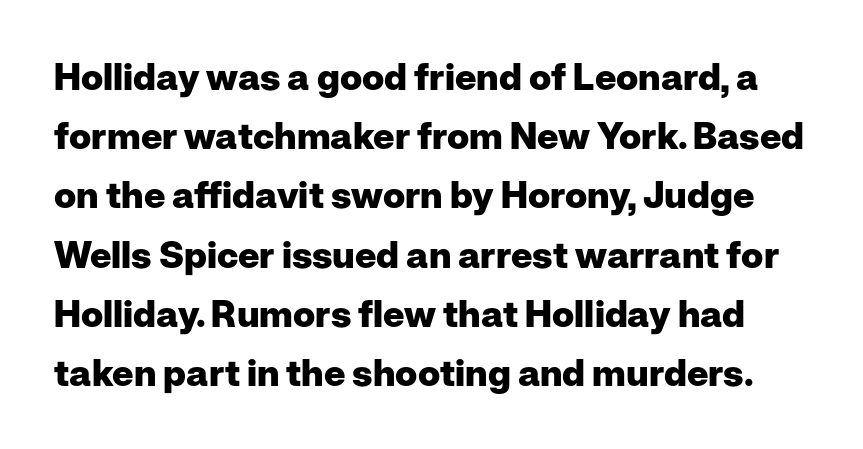
Q: Is the text bold? A: Yes.
Q: Is the text italic (slanted)? A: No, it is upright.
Q: Is the typeface a serif or a sans-serif typeface? A: Sans-serif.
Q: Is the text underlined? A: No.
Q: Is the spacing between letters normal or unusually wide? A: Normal.
Q: Is the spacing between lines tight, normal or loose? A: Normal.
Q: Width (condensed, normal, or wide)? A: Normal.
Q: Stroke contrast? A: Low.
Q: x-height? A: Medium.
Q: Monospaced? A: No.
